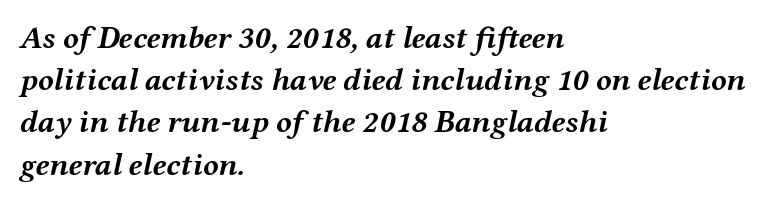
{"italic": "yes", "lean": "right", "slant_degrees": 12, "bold": "yes", "weight": "semibold", "width": "wide", "stroke_contrast": "medium", "x_height": "medium", "monospaced": "no", "underline": "no", "align": "left", "line_spacing": "normal", "line_spacing_ratio": 1.32, "letter_spacing": "normal", "letter_spacing_em": 0.0, "glyph_px": 32}
